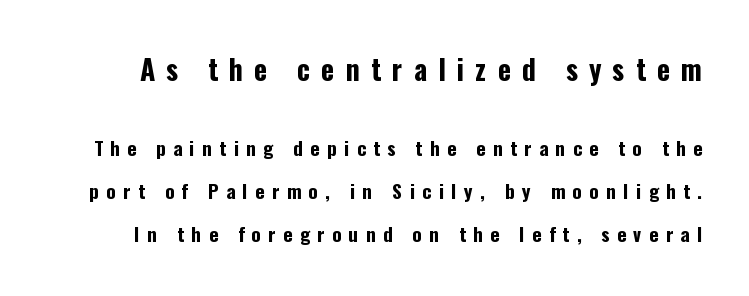
Tracking here is generous; glyphs stand well apart from one another. If you squint, the top block still reads clearly — it's the larger of the two. Ascenders rise straight up at ninety degrees. The strip under each line holds only bare page. Is there much room between lines? Yes — plenty of vertical air separates them. These lines carry a lot of weight — the face is fully bold.
